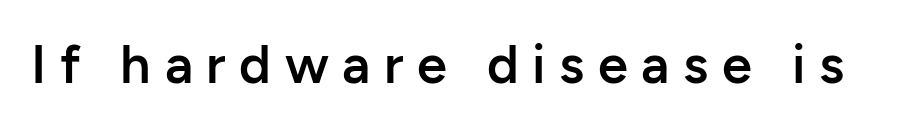
Q: Is the text bold? A: Semi-bold.
Q: Is the text italic (slanted)? A: No, it is upright.
Q: Is the typeface a serif or a sans-serif typeface? A: Sans-serif.
Q: Is the text underlined? A: No.
Q: Is the spacing between letters normal or unusually wide? A: Unusually wide.
Q: Width (condensed, normal, or wide)? A: Normal.
Q: Stroke contrast? A: Low.
Q: x-height? A: Medium.
Q: Monospaced? A: No.
